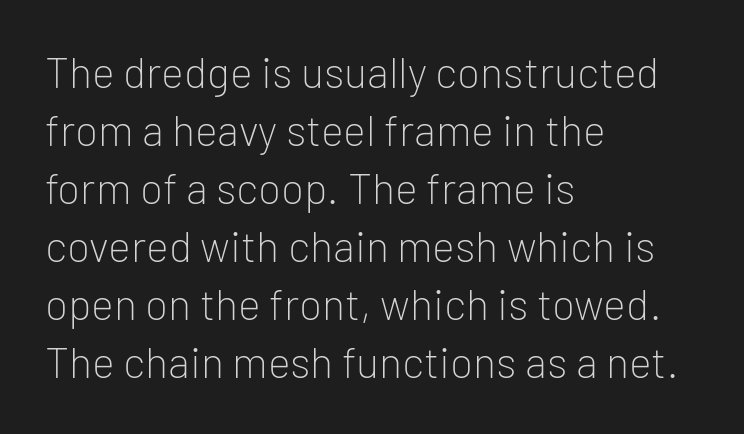
Q: Is the text bold? A: No.
Q: Is the text italic (slanted)? A: No, it is upright.
Q: Is the typeface a serif or a sans-serif typeface? A: Sans-serif.
Q: Is the text underlined? A: No.
Q: How is the paragraph aligned? A: Left-aligned.
Q: Is the spacing between letters normal or unusually wide? A: Normal.
Q: Is the spacing between lines tight, normal or loose? A: Normal.
Q: Width (condensed, normal, or wide)? A: Normal.
Q: Stroke contrast? A: Low.
Q: x-height? A: Medium.
Q: Monospaced? A: No.
